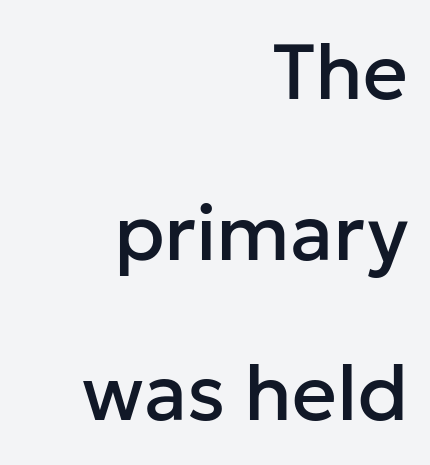
The image shows 78 px sans-serif type, upright; set right-aligned, loose line spacing (2.06x), normal letter spacing, not underlined; low stroke contrast and a medium x-height.
